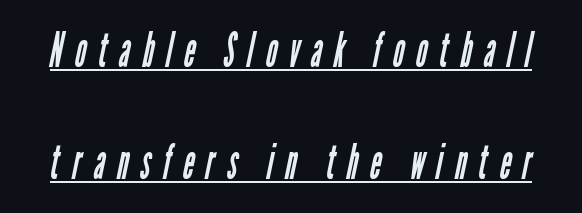
Q: Is the text bold? A: No.
Q: Is the typeface a serif or a sans-serif typeface? A: Sans-serif.
Q: Is the text underlined? A: Yes.
Q: Is the spacing between letters normal or unusually wide? A: Unusually wide.
Q: Is the spacing between lines tight, normal or loose? A: Loose.
Q: Width (condensed, normal, or wide)? A: Condensed.
Q: Stroke contrast? A: Low.
Q: x-height? A: Medium.
Q: Monospaced? A: No.
